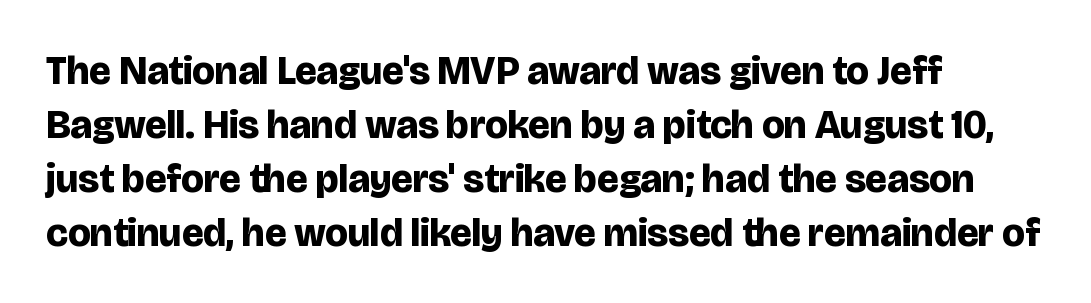
The image shows 40 px bold sans-serif type, upright; set left-aligned, normal line spacing (1.35x), normal letter spacing, not underlined; low stroke contrast and a large x-height.
